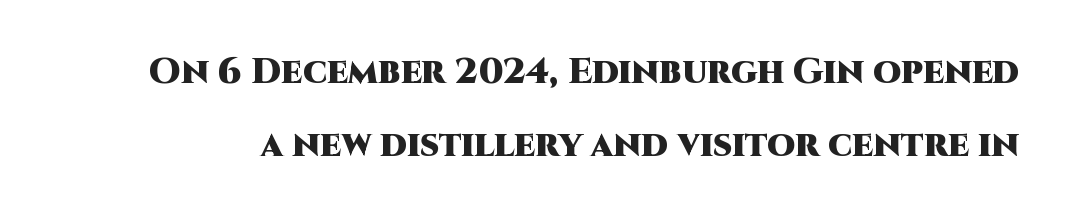
Q: Is the text bold? A: Yes.
Q: Is the text italic (slanted)? A: No, it is upright.
Q: Is the typeface a serif or a sans-serif typeface? A: Sans-serif.
Q: Is the text underlined? A: No.
Q: Is the spacing between letters normal or unusually wide? A: Normal.
Q: Is the spacing between lines tight, normal or loose? A: Loose.
Q: Width (condensed, normal, or wide)? A: Normal.
Q: Stroke contrast? A: High.
Q: x-height? A: Large.
Q: Monospaced? A: No.
